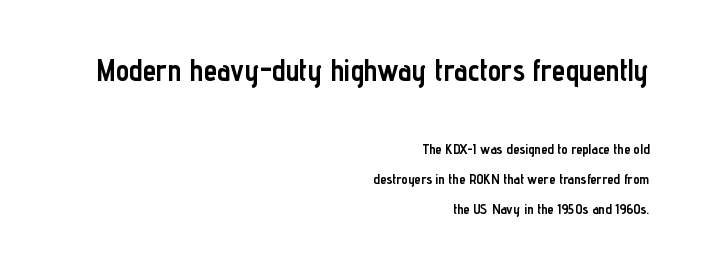
You get the large type first, then a drop to smaller type. The letters carry no serifs — their stems end cleanly without finishing strokes. Compared with a flush-left layout, this one pins lines to the opposite, right side. Caption: bold face, heavy strokes. Think of a printed novel: that variable character pitch is what you see here. This sample uses an upright cut, with every glyph sitting square on the baseline.
